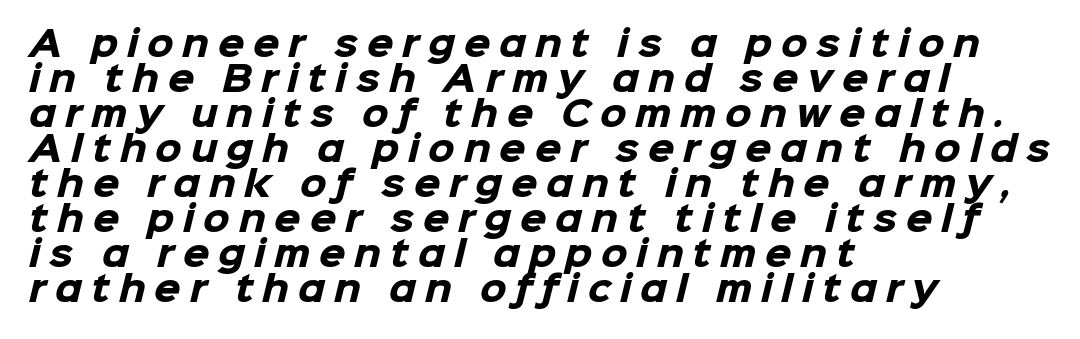
{"serif": "no", "bold": "yes", "weight": "heavy", "width": "normal", "stroke_contrast": "low", "x_height": "medium", "monospaced": "no", "underline": "no", "align": "left", "line_spacing": "tight", "line_spacing_ratio": 1.03, "letter_spacing": "wide", "letter_spacing_em": 0.26, "glyph_px": 34}
